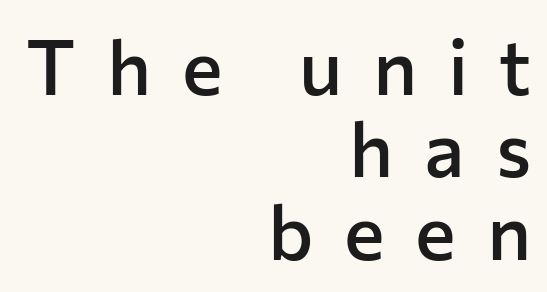
{"serif": "no", "italic": "no", "bold": "semi", "weight": "semibold", "width": "normal", "stroke_contrast": "low", "x_height": "medium", "monospaced": "no", "underline": "no", "align": "right", "line_spacing": "tight", "line_spacing_ratio": 1.07, "letter_spacing": "wide", "letter_spacing_em": 0.4, "glyph_px": 77}
